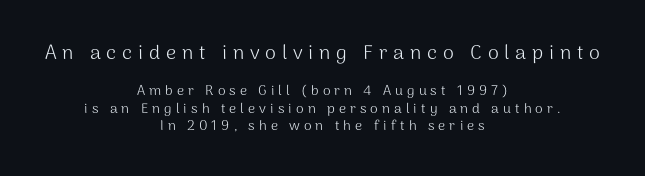
Caption: upper text group enlarged, lower text group reduced. The rows are spaced the way most documents space them. Caption: multi-line text, centered on the measure. The specimen omits any rule beneath the text block's lines. Nope, not italic — everything's standing straight.
